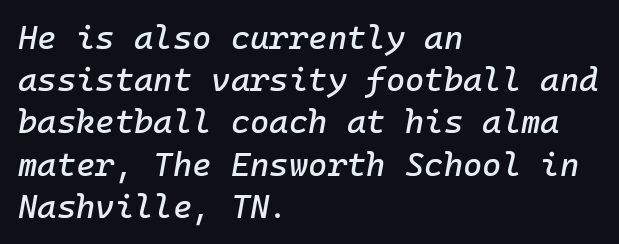
The image shows 33 px text type, italic (leaning right), monospaced; set left-aligned, normal line spacing (1.28x), normal letter spacing, not underlined; low stroke contrast and a medium x-height.
